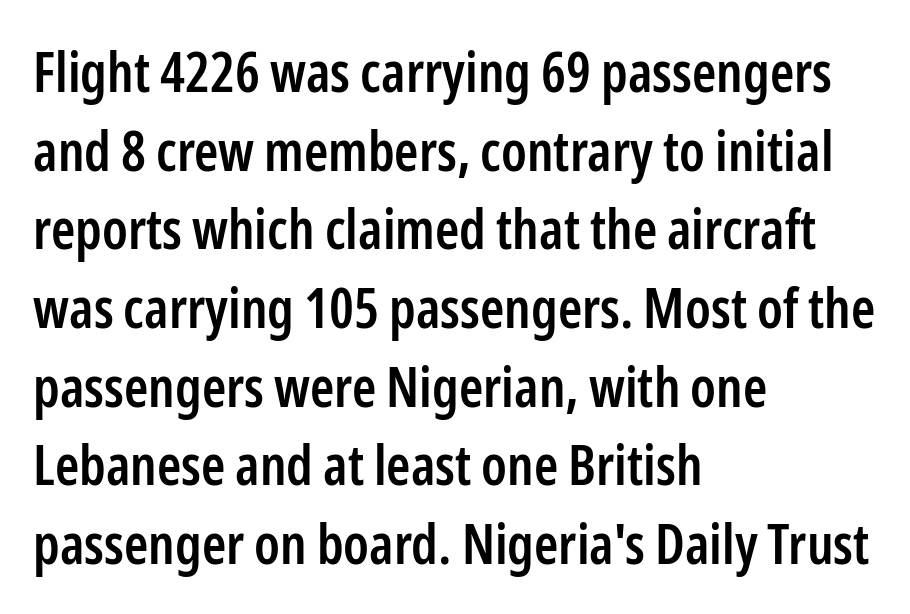
The image shows 55 px semibold, condensed sans-serif type, upright; set left-aligned, normal line spacing (1.43x), normal letter spacing, not underlined; low stroke contrast and a medium x-height.
